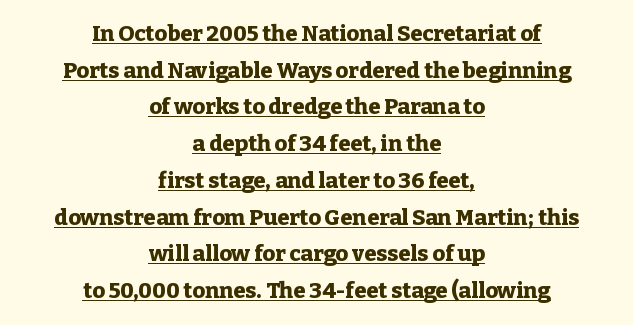
The image shows 22 px bold type, upright; set centered, normal line spacing (1.67x), normal letter spacing, underlined.
